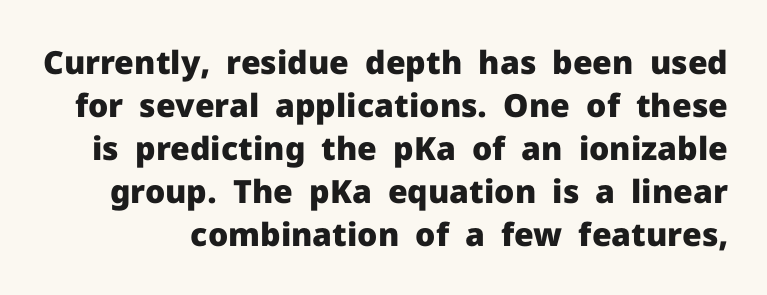
Looks like regular typesetting: each glyph gets only the width it needs. I'd call this a sans setting — the letters go barefoot. Italic: no, the glyphs are upright roman. Leading matches the norm, producing a regular column. The gaps between neighbouring characters are ordinary and unremarkable.
